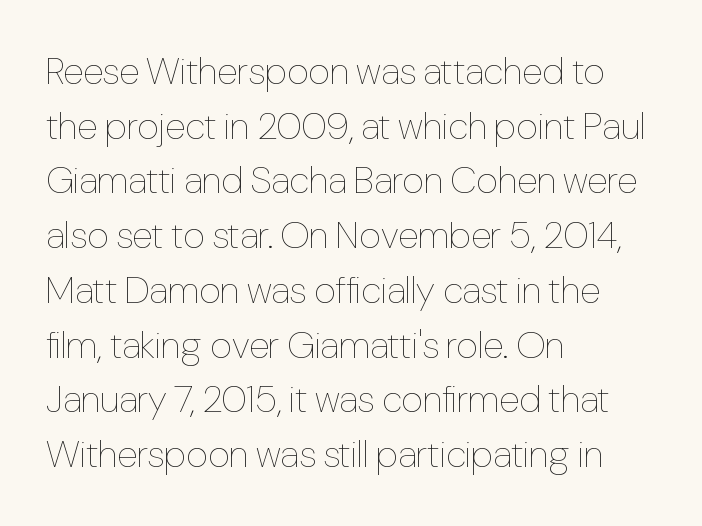
{"italic": "no", "bold": "no", "weight": "thin", "width": "condensed", "stroke_contrast": "low", "x_height": "medium", "monospaced": "no", "underline": "no", "align": "left", "line_spacing": "normal", "line_spacing_ratio": 1.44, "letter_spacing": "normal", "letter_spacing_em": 0.0, "glyph_px": 38}
